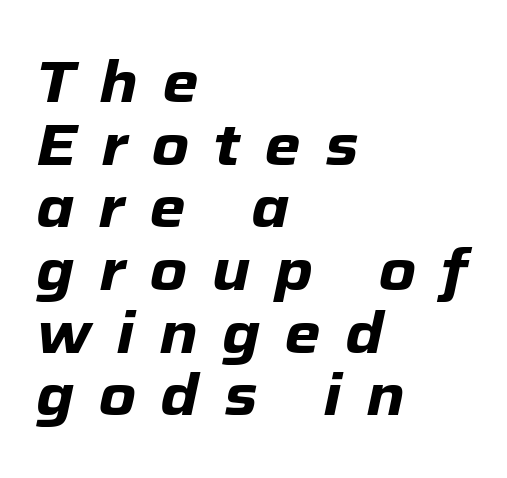
{"italic": "yes", "lean": "right", "slant_degrees": 12, "bold": "yes", "weight": "heavy", "width": "normal", "stroke_contrast": "low", "x_height": "medium", "monospaced": "no", "underline": "no", "align": "left", "line_spacing": "tight", "line_spacing_ratio": 1.08, "letter_spacing": "wide", "letter_spacing_em": 0.42, "glyph_px": 58}
